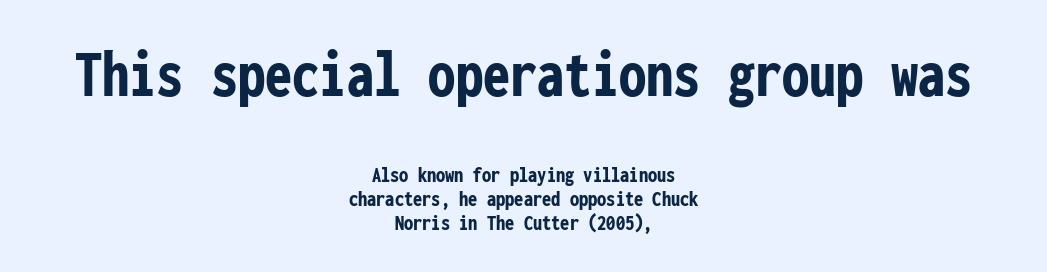
{"serif": "no", "italic": "no", "bold": "yes", "weight": "semibold", "width": "condensed", "stroke_contrast": "low", "x_height": "medium", "monospaced": "yes", "underline": "no", "align": "center", "line_spacing": "tight", "line_spacing_ratio": 1.04, "letter_spacing": "normal", "letter_spacing_em": 0.0, "larger_block": "first", "size_ratio": 2.96, "glyph_px": 68}
